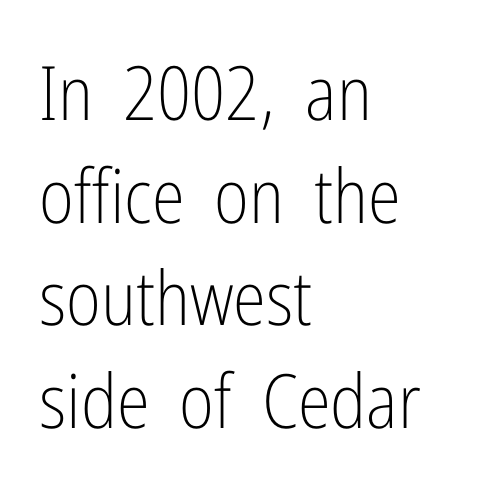
{"serif": "no", "italic": "no", "bold": "no", "weight": "light", "width": "condensed", "stroke_contrast": "low", "x_height": "medium", "monospaced": "no", "underline": "no", "align": "left", "line_spacing": "normal", "line_spacing_ratio": 1.37, "letter_spacing": "normal", "letter_spacing_em": 0.0, "glyph_px": 75}
